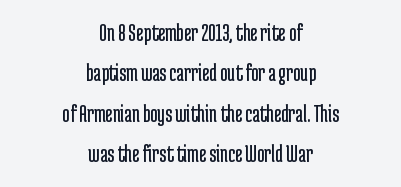
{"italic": "no", "bold": "no", "underline": "no", "align": "center", "line_spacing": "normal", "line_spacing_ratio": 1.62, "letter_spacing": "normal", "letter_spacing_em": 0.0, "glyph_px": 25}
